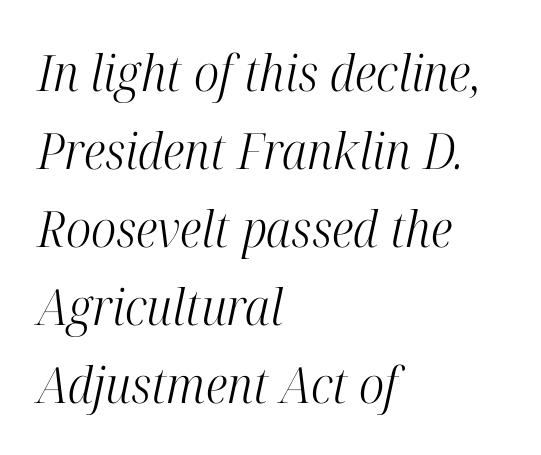
Q: Is the text bold? A: No.
Q: Is the text italic (slanted)? A: Yes, it leans right by about 12 degrees.
Q: Is the typeface a serif or a sans-serif typeface? A: Serif.
Q: Is the text underlined? A: No.
Q: How is the paragraph aligned? A: Left-aligned.
Q: Is the spacing between letters normal or unusually wide? A: Normal.
Q: Is the spacing between lines tight, normal or loose? A: Normal.
Q: Width (condensed, normal, or wide)? A: Condensed.
Q: Stroke contrast? A: High.
Q: x-height? A: Medium.
Q: Monospaced? A: No.
